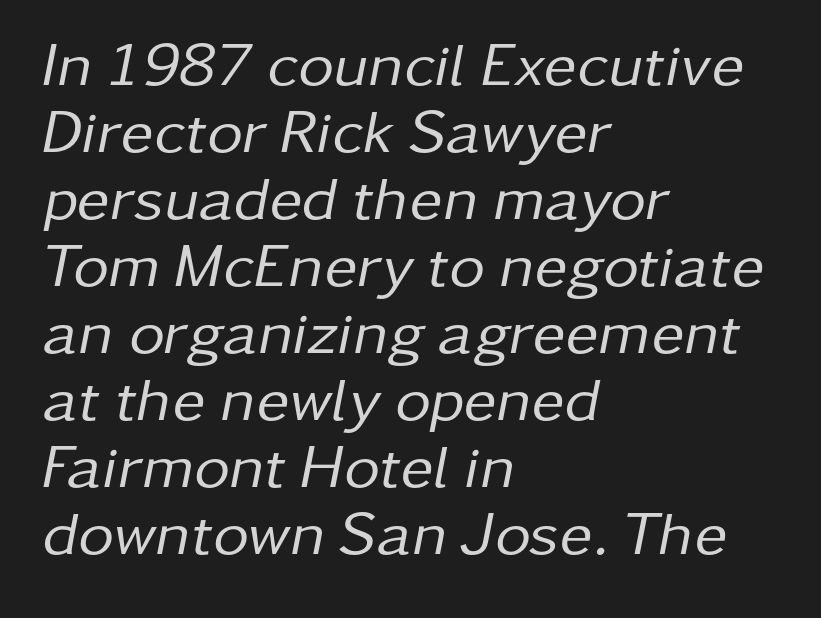
Q: Is the text bold? A: No.
Q: Is the text italic (slanted)? A: Yes, it leans right by about 11 degrees.
Q: Is the text underlined? A: No.
Q: How is the paragraph aligned? A: Left-aligned.
Q: Is the spacing between letters normal or unusually wide? A: Normal.
Q: Is the spacing between lines tight, normal or loose? A: Tight.
Q: Width (condensed, normal, or wide)? A: Normal.
Q: Stroke contrast? A: Low.
Q: x-height? A: Medium.
Q: Monospaced? A: No.
